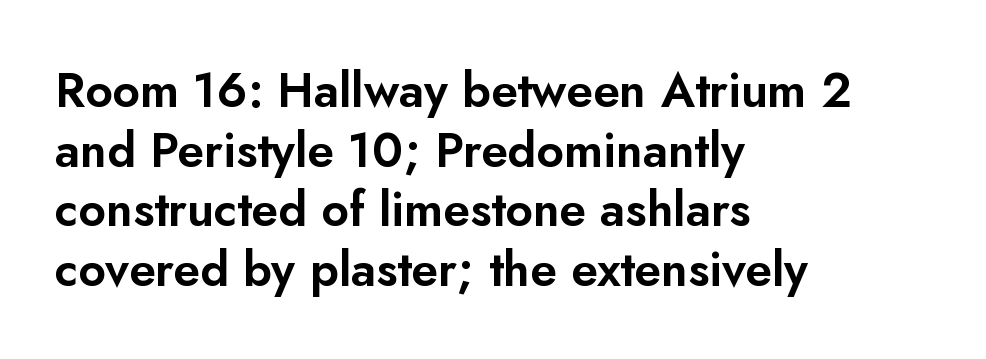
The image shows 48 px sans-serif type, upright; set left-aligned, line spacing 1.24x, normal letter spacing, not underlined; low stroke contrast and a small x-height.
